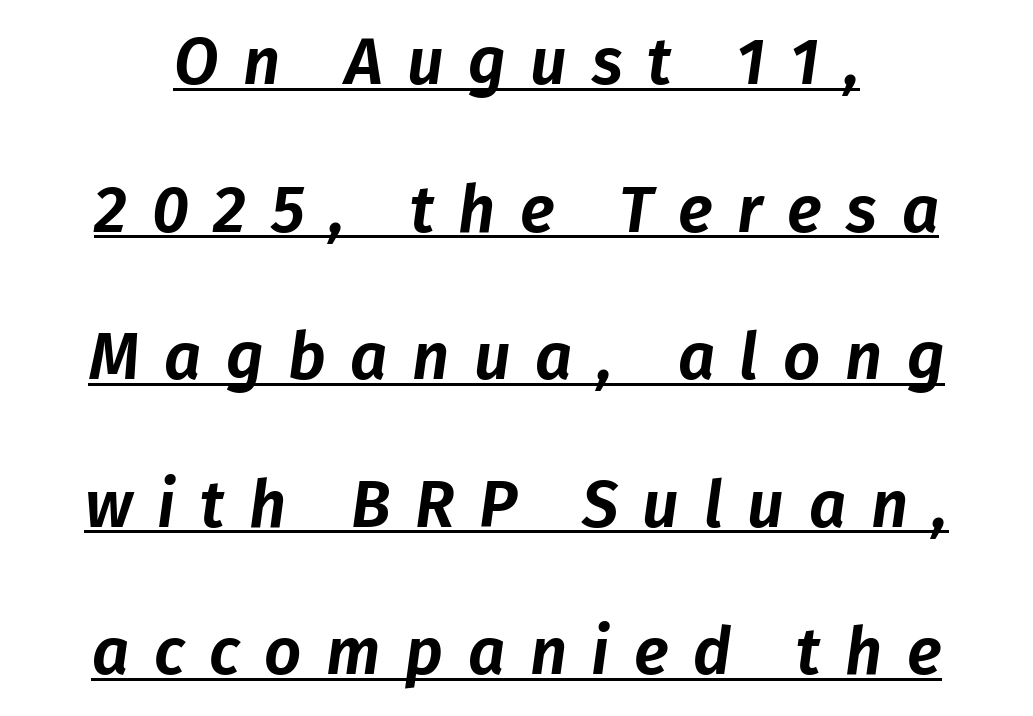
The image shows 65 px text type, italic (leaning right); set loose line spacing (2.27x), unusually wide letter spacing (+0.38 em), underlined; low stroke contrast and a medium x-height.
